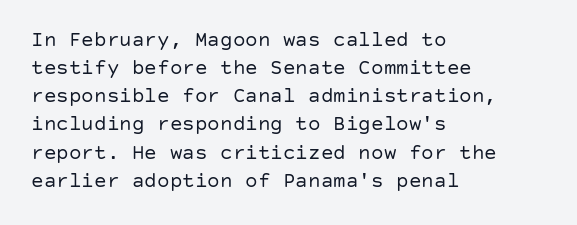
Visually the block forms a straight wall on the left and a jagged coastline on the right. Style check: upright. Bold? No — there's no thickening of the strokes. Notice how descenders clear the ascenders below comfortably — that's standard leading. Each word holds together tightly as a unit, with standard inter-letter gaps.
